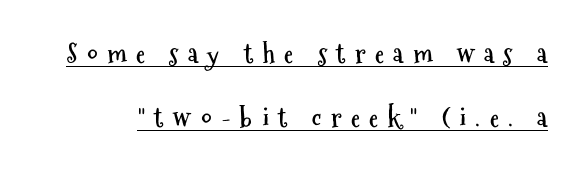
Q: Is the text bold? A: Yes.
Q: Is the text italic (slanted)? A: No, it is upright.
Q: Is the text underlined? A: Yes.
Q: Is the spacing between letters normal or unusually wide? A: Unusually wide.
Q: Is the spacing between lines tight, normal or loose? A: Loose.
